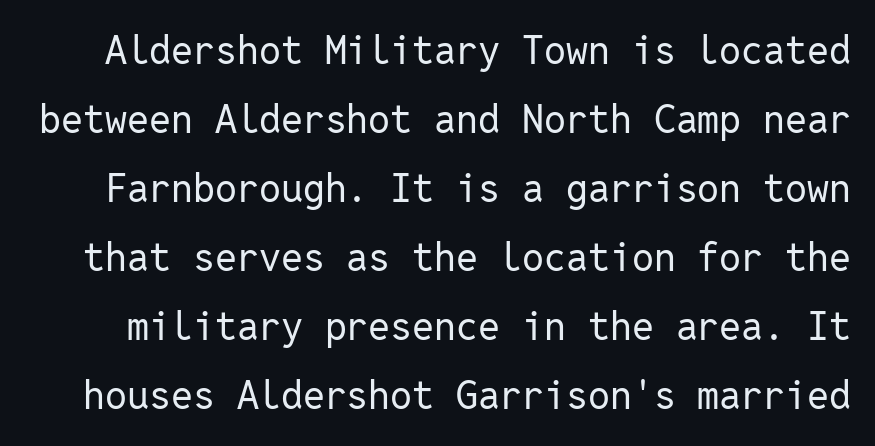
The rendering uses typewriter-style spacing with identical character cells. On a weight scale, this lands at 450 or below. Italic: no, the glyphs are upright roman. Standard letterfit; no display-style spreading of the glyphs.
